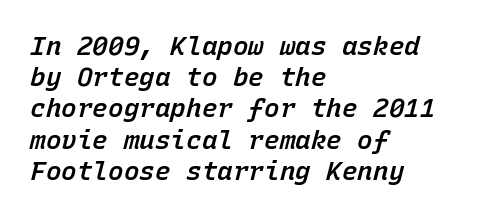
The image shows 26 px text type, italic (leaning right); set left-aligned, line spacing 1.2x, normal letter spacing, not underlined.
